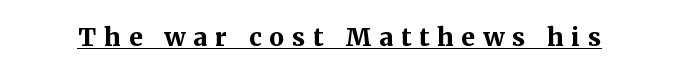
The image shows 25 px bold type, upright; set unusually wide letter spacing (+0.32 em), underlined.
